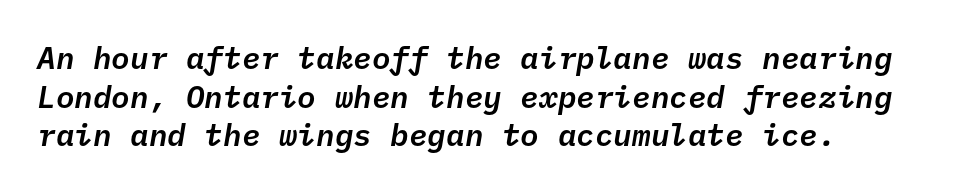
The image shows 31 px text type, italic (leaning right), monospaced; set left-aligned, normal line spacing (1.25x), normal letter spacing, not underlined; low stroke contrast and a medium x-height.
